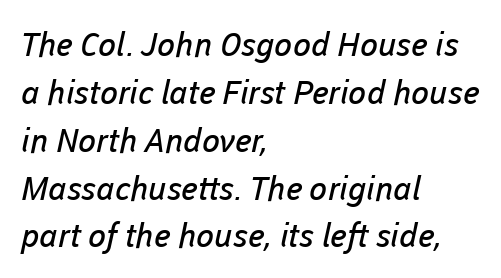
The image shows 33 px regular-weight sans-serif type; set left-aligned, normal line spacing (1.45x), normal letter spacing, not underlined; low stroke contrast and a medium x-height.
